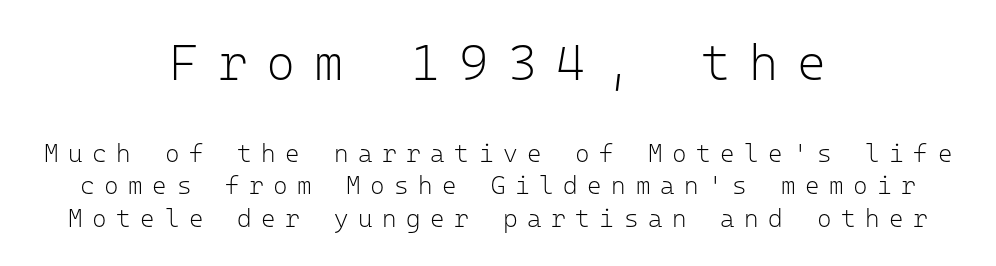
The image shows 50 px light sans-serif type, upright, monospaced; set centered, normal line spacing (1.3x), unusually wide letter spacing (+0.38 em), not underlined; the first (top) block is 2.0x larger; low stroke contrast and a medium x-height.
